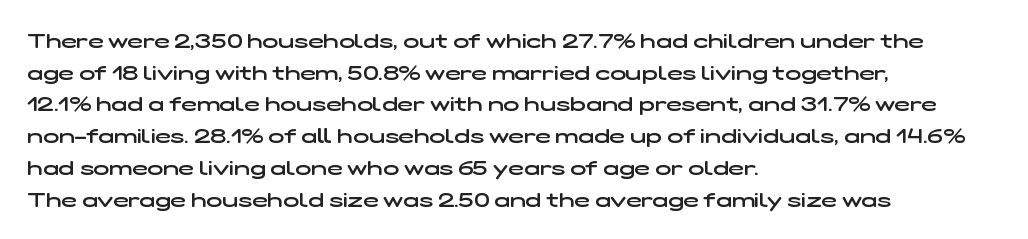
{"bold": "semi", "underline": "no", "align": "left", "line_spacing": "normal", "line_spacing_ratio": 1.51, "letter_spacing": "normal", "letter_spacing_em": 0.0, "glyph_px": 21}
